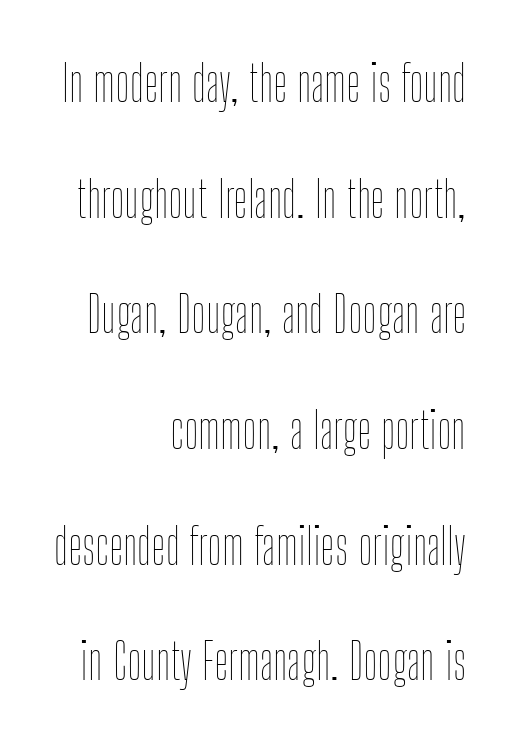
The image shows 49 px thin, condensed type, upright; set right-aligned, loose line spacing (2.36x), normal letter spacing, not underlined; low stroke contrast and a medium x-height.
